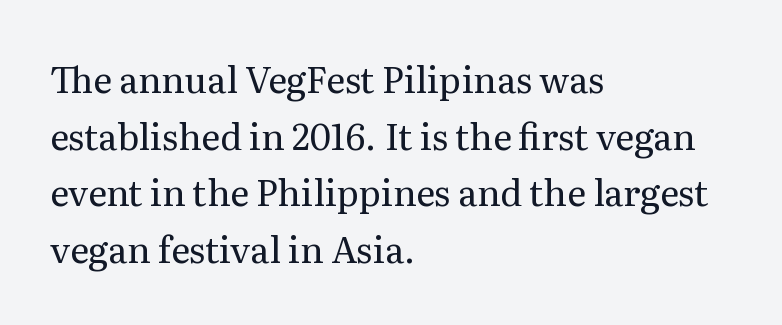
The image shows 36 px regular-weight serif type, upright; set left-aligned, normal line spacing (1.57x), normal letter spacing, not underlined; medium stroke contrast and a medium x-height.
